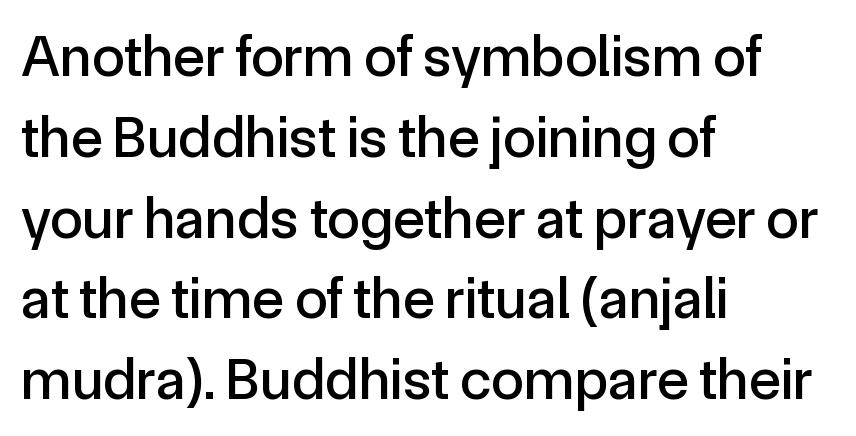
The line-height multiplier appears to be the usual default. When letters stand straight like this, we call the style roman or upright. Spacing verdict: proportional, widths tailored to each character. One-word summary of the alignment: left.
